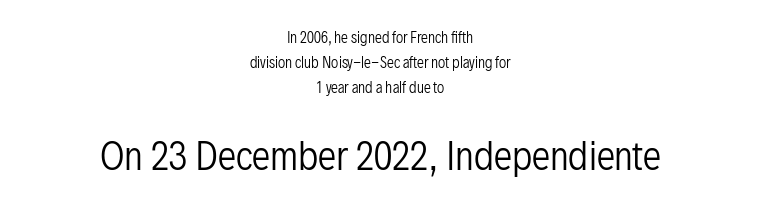
The image shows 37 px regular-weight, condensed sans-serif type, upright; set centered, line spacing 1.78x, normal letter spacing, not underlined; the second (bottom) block is 2.64x larger; low stroke contrast and a medium x-height.
